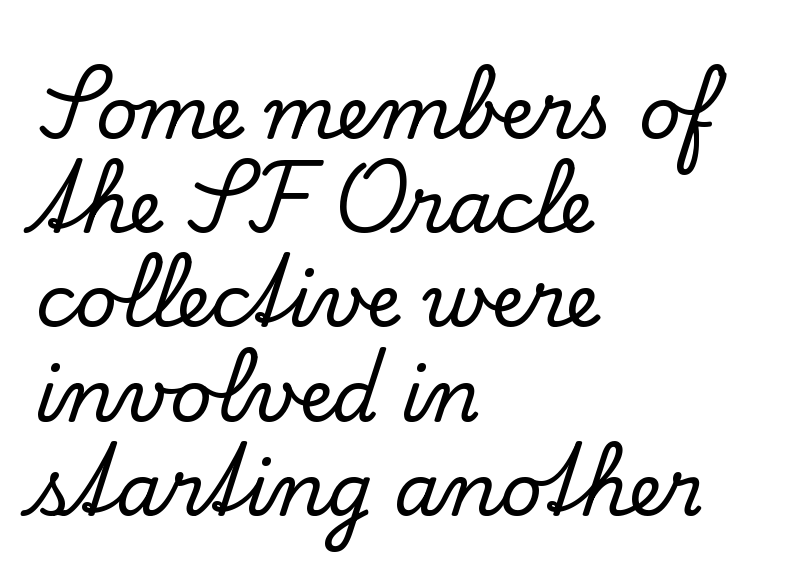
{"serif": "yes", "width": "normal", "stroke_contrast": "low", "x_height": "small", "monospaced": "no", "underline": "no", "align": "left", "line_spacing": "normal", "line_spacing_ratio": 1.29, "letter_spacing": "normal", "letter_spacing_em": 0.0, "glyph_px": 73}
